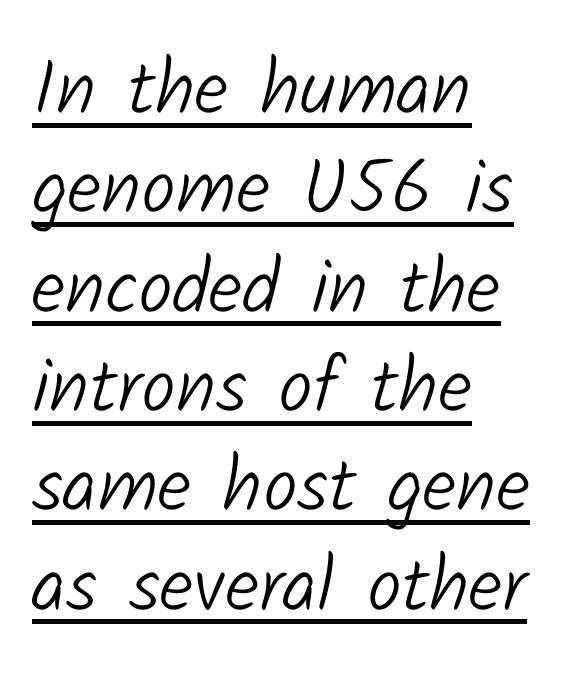
The image shows 77 px light sans-serif type; set left-aligned, normal line spacing (1.29x), normal letter spacing, underlined; low stroke contrast and a medium x-height.
